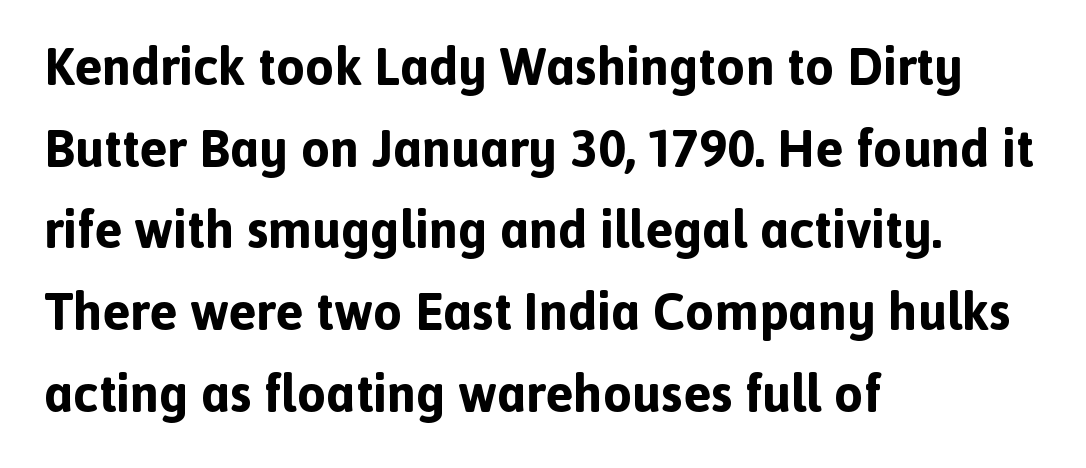
The image shows 52 px bold sans-serif type, upright; set left-aligned, normal line spacing (1.57x), normal letter spacing, not underlined; a medium x-height.
